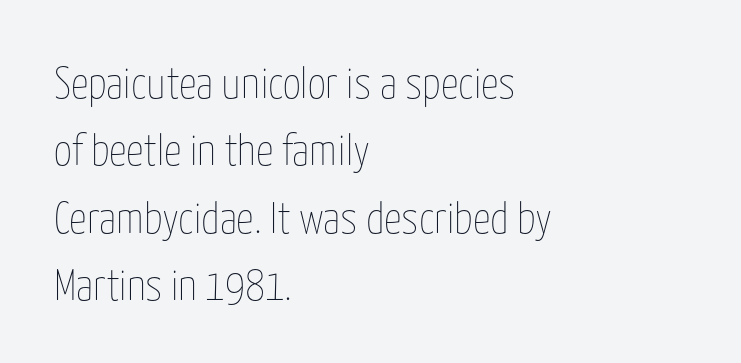
{"italic": "no", "bold": "no", "weight": "thin", "width": "condensed", "stroke_contrast": "low", "x_height": "medium", "monospaced": "no", "underline": "no", "align": "left", "line_spacing": "normal", "line_spacing_ratio": 1.53, "letter_spacing": "normal", "letter_spacing_em": 0.0, "glyph_px": 44}
